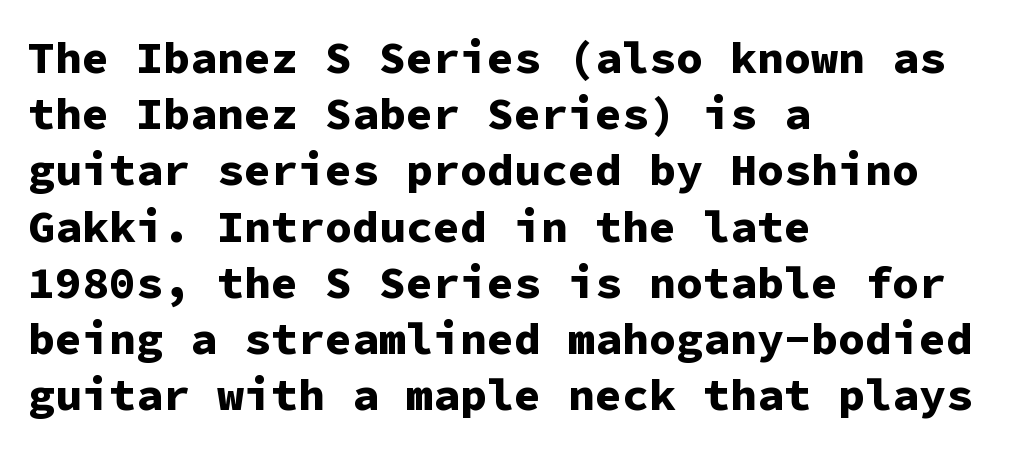
Q: Is the text bold? A: Yes.
Q: Is the text italic (slanted)? A: No, it is upright.
Q: Is the typeface a serif or a sans-serif typeface? A: Sans-serif.
Q: Is the text underlined? A: No.
Q: How is the paragraph aligned? A: Left-aligned.
Q: Is the spacing between letters normal or unusually wide? A: Normal.
Q: Is the spacing between lines tight, normal or loose? A: Normal.
Q: Width (condensed, normal, or wide)? A: Normal.
Q: Stroke contrast? A: Low.
Q: x-height? A: Medium.
Q: Monospaced? A: Yes.
